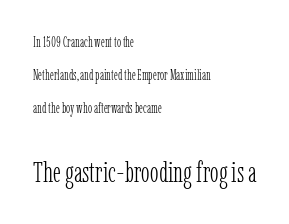
{"serif": "yes", "italic": "no", "bold": "no", "weight": "light", "width": "condensed", "stroke_contrast": "low", "x_height": "medium", "monospaced": "no", "underline": "no", "align": "left", "line_spacing": "loose", "line_spacing_ratio": 2.34, "letter_spacing": "normal", "letter_spacing_em": 0.0, "larger_block": "second", "size_ratio": 2.07, "glyph_px": 29}
